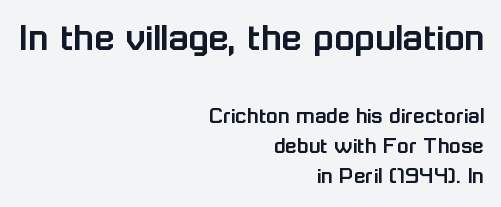
The image shows 42 px sans-serif type, upright; set right-aligned, normal line spacing (1.26x), normal letter spacing, not underlined; the first (top) block is 1.75x larger; low stroke contrast and a medium x-height.
